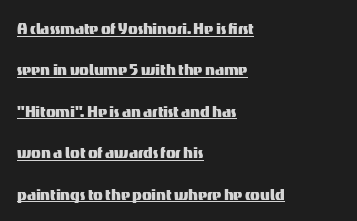
The image shows 20 px text type, upright; set left-aligned, loose line spacing (2.07x), normal letter spacing, underlined.
